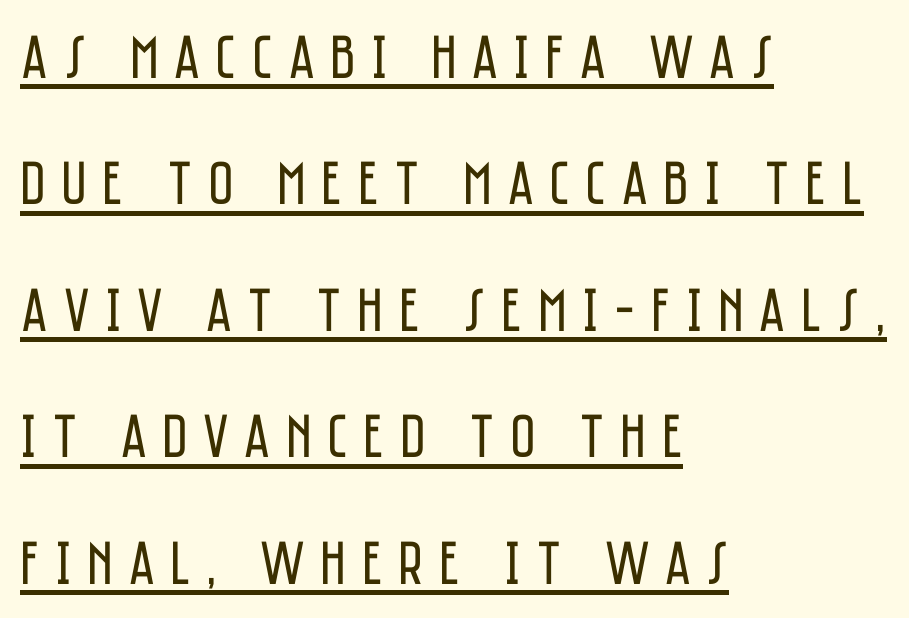
{"serif": "no", "italic": "no", "bold": "no", "weight": "regular", "width": "condensed", "stroke_contrast": "low", "x_height": "large", "monospaced": "no", "underline": "yes", "align": "left", "line_spacing": "loose", "line_spacing_ratio": 2.04, "letter_spacing": "wide", "letter_spacing_em": 0.25, "glyph_px": 62}
